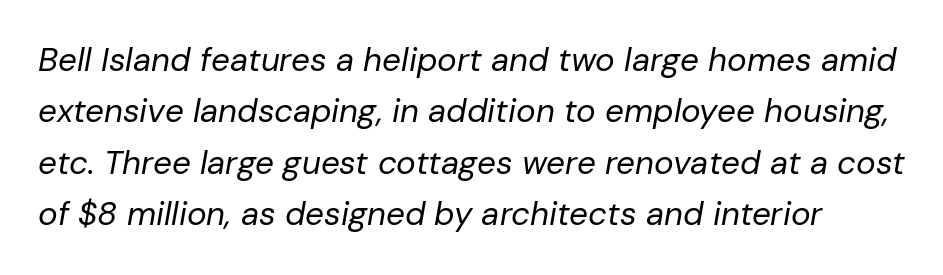
The image shows 33 px regular-weight type, italic (leaning right); set normal line spacing (1.56x), normal letter spacing, not underlined; low stroke contrast and a medium x-height.
